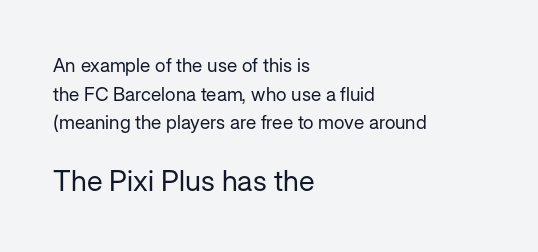
{"serif": "no", "italic": "no", "bold": "no", "weight": "regular", "width": "normal", "stroke_contrast": "low", "x_height": "medium", "monospaced": "no", "underline": "no", "align": "left", "line_spacing": "normal", "line_spacing_ratio": 1.51, "letter_spacing": "normal", "letter_spacing_em": 0.0, "larger_block": "second", "size_ratio": 1.53, "glyph_px": 29}
